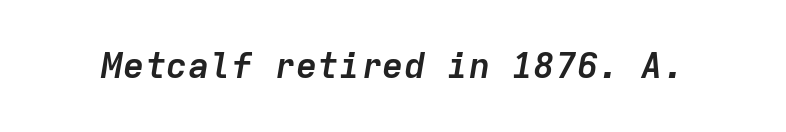
{"italic": "yes", "lean": "right", "slant_degrees": 9, "bold": "yes", "weight": "semibold", "width": "normal", "stroke_contrast": "low", "x_height": "medium", "monospaced": "yes", "underline": "no", "letter_spacing": "normal", "letter_spacing_em": 0.0, "glyph_px": 36}
